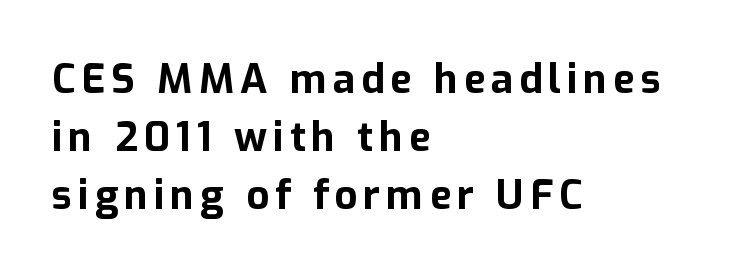
{"serif": "no", "italic": "no", "bold": "yes", "weight": "bold", "width": "normal", "stroke_contrast": "low", "x_height": "medium", "monospaced": "no", "underline": "no", "align": "left", "line_spacing": "normal", "line_spacing_ratio": 1.45, "glyph_px": 40}
